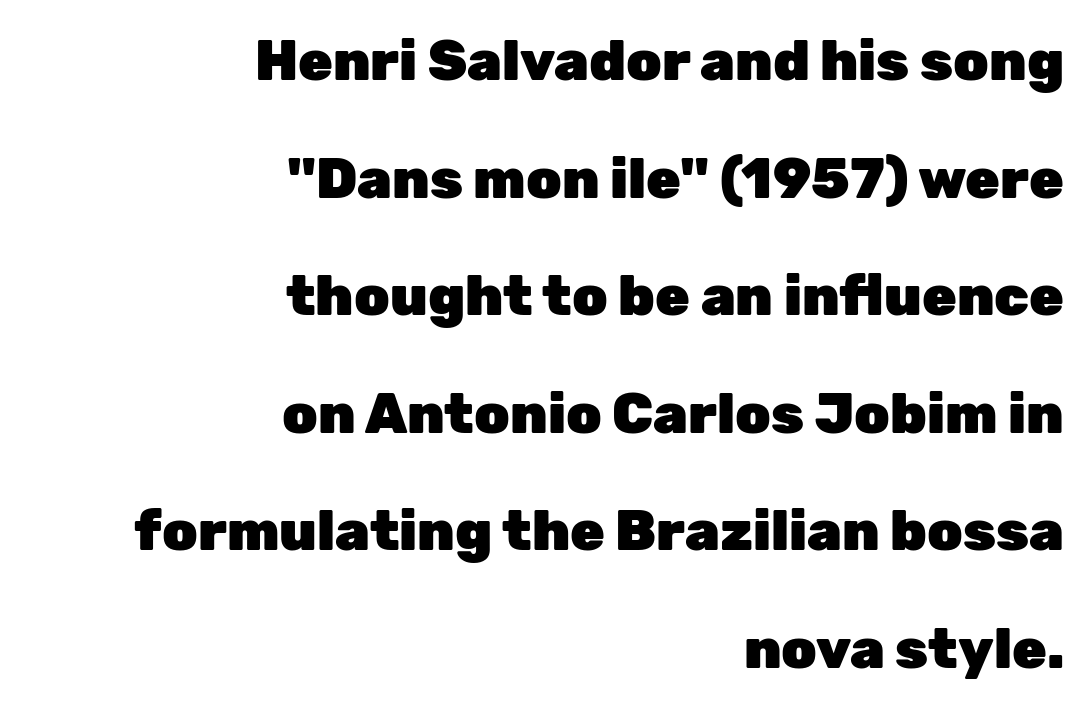
Q: Is the text bold? A: Yes.
Q: Is the text italic (slanted)? A: No, it is upright.
Q: Is the typeface a serif or a sans-serif typeface? A: Sans-serif.
Q: Is the text underlined? A: No.
Q: How is the paragraph aligned? A: Right-aligned.
Q: Is the spacing between letters normal or unusually wide? A: Normal.
Q: Is the spacing between lines tight, normal or loose? A: Loose.
Q: Width (condensed, normal, or wide)? A: Normal.
Q: Stroke contrast? A: Low.
Q: x-height? A: Medium.
Q: Monospaced? A: No.
